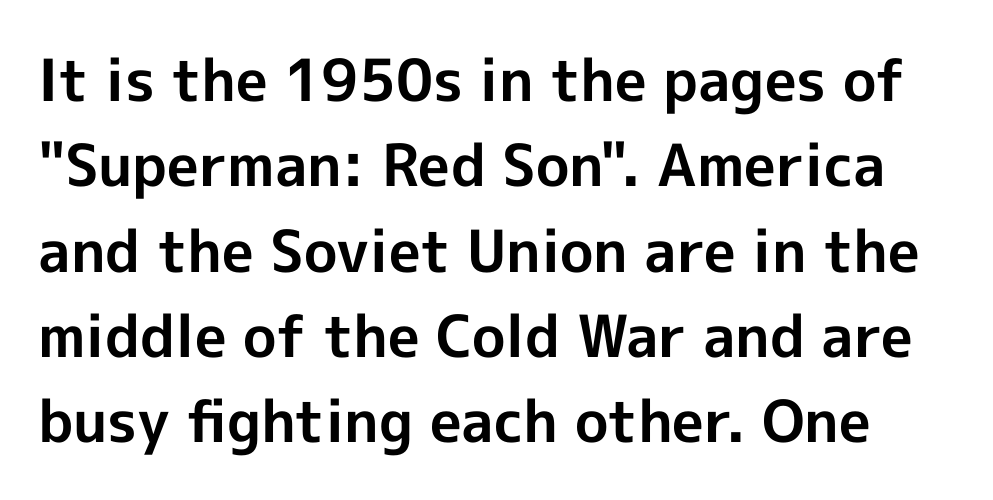
The image shows 58 px bold sans-serif type, upright; set normal line spacing (1.47x), normal letter spacing, not underlined; a medium x-height.
